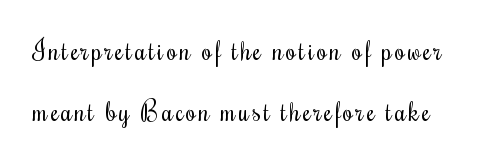
{"bold": "no", "underline": "no", "line_spacing": "loose", "line_spacing_ratio": 2.34, "glyph_px": 26}
